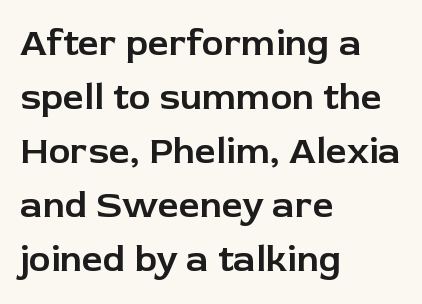
The image shows 37 px sans-serif type, upright; set left-aligned, normal line spacing (1.46x), normal letter spacing, not underlined; low stroke contrast and a medium x-height.
